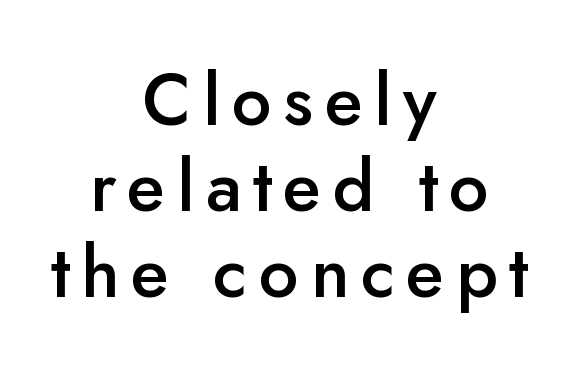
The image shows 71 px semibold sans-serif type, upright; set centered, line spacing 1.21x, not underlined; low stroke contrast and a small x-height.
